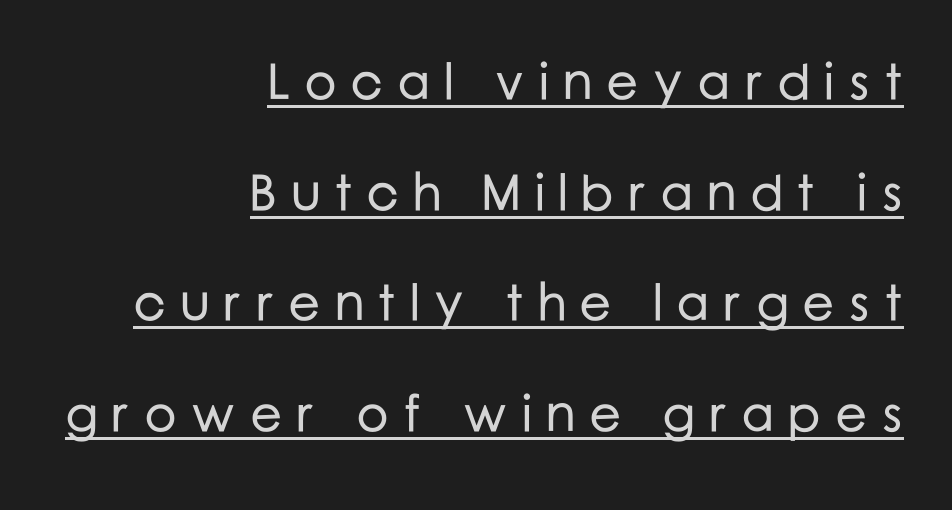
{"serif": "no", "italic": "no", "width": "normal", "stroke_contrast": "low", "x_height": "medium", "monospaced": "no", "underline": "yes", "align": "right", "line_spacing": "loose", "line_spacing_ratio": 2.17, "letter_spacing": "wide", "letter_spacing_em": 0.26, "glyph_px": 51}
